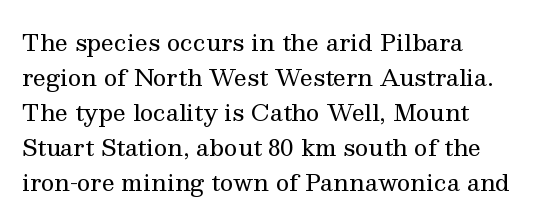
{"italic": "no", "bold": "no", "underline": "no", "align": "left", "line_spacing": "normal", "line_spacing_ratio": 1.52, "letter_spacing": "normal", "letter_spacing_em": 0.0, "glyph_px": 23}
